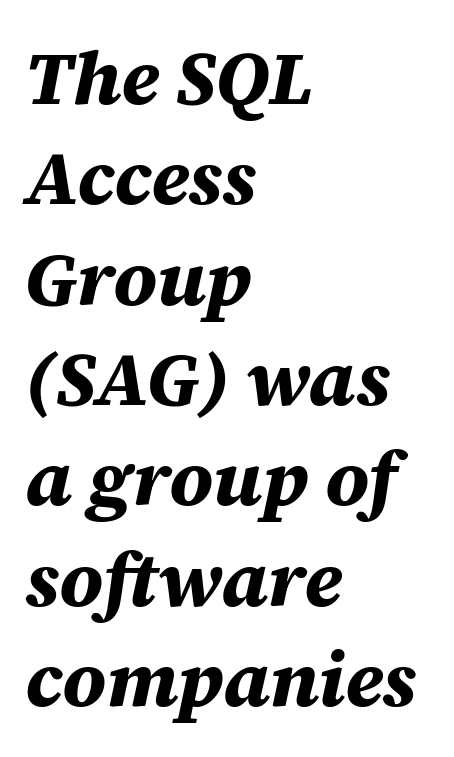
The image shows 76 px bold type, italic (leaning right); set left-aligned, normal line spacing (1.32x), normal letter spacing, not underlined; medium stroke contrast and a large x-height.
